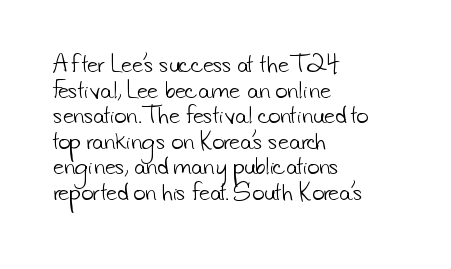
Descenders are the only things crossing below the line. No extra tracking has been applied to these lines. A quiet, ordinary-to-light weight characterises the typeface. Alignment: flush left.
